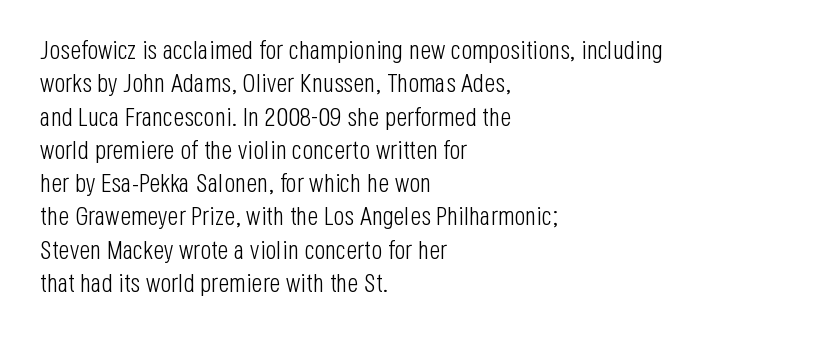
{"italic": "no", "bold": "no", "underline": "no", "align": "left", "line_spacing": "normal", "line_spacing_ratio": 1.28, "letter_spacing": "normal", "letter_spacing_em": 0.0, "glyph_px": 26}
